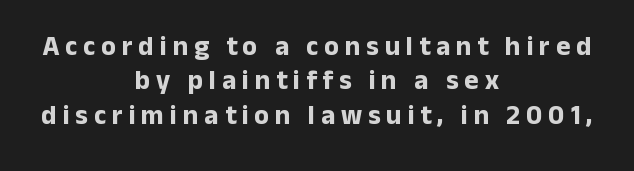
Words float on clear page, feet unadorned. How would I describe the line gaps? Plain and ordinary. Upright lettering throughout. These words are printed bold, with thick strokes throughout. The paragraph has two soft edges and a firm central axis.
